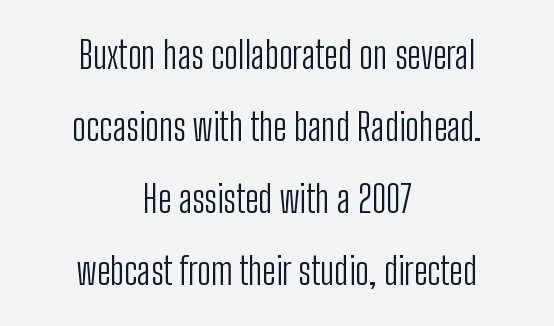
{"serif": "no", "italic": "no", "bold": "no", "weight": "light", "width": "condensed", "stroke_contrast": "low", "x_height": "medium", "monospaced": "no", "underline": "no", "align": "center", "line_spacing": "loose", "line_spacing_ratio": 1.95, "letter_spacing": "normal", "letter_spacing_em": 0.0, "glyph_px": 37}
